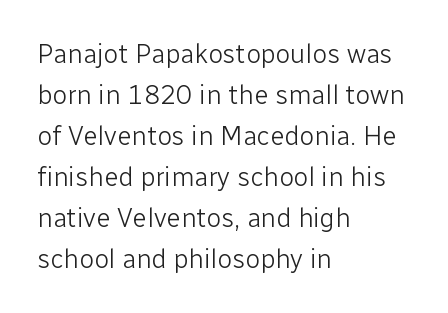
The image shows 27 px text type, upright; set left-aligned, normal line spacing (1.52x), normal letter spacing, not underlined.
